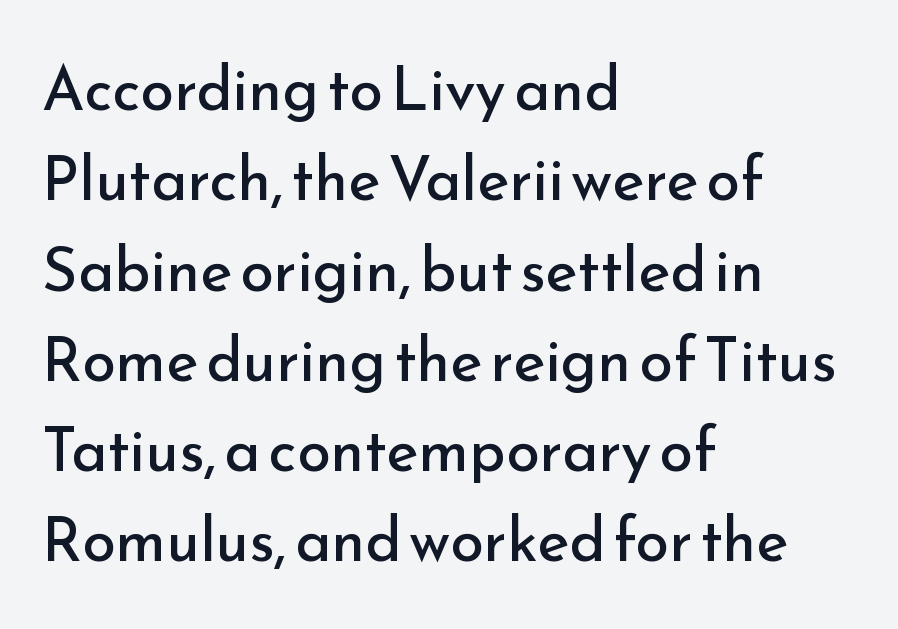
The axis of the letterforms is exactly vertical. Evenly set lines give the paragraph a standard silhouette. You can tell from the bare stems that sans-serif type was used. The letterforms sit shoulder to shoulder at normal distance. The glyphs are unaccompanied by any horizontal stroke below them. No letter is thick-stroked: the sample isn't bold.
